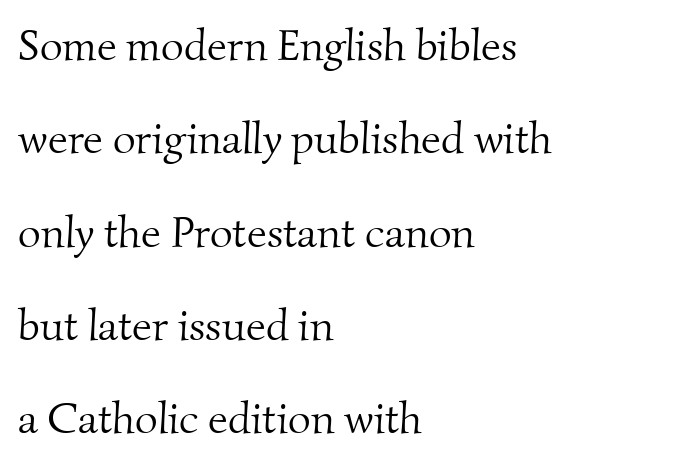
{"serif": "yes", "bold": "no", "weight": "light", "width": "normal", "stroke_contrast": "medium", "x_height": "small", "monospaced": "no", "underline": "no", "align": "left", "line_spacing": "loose", "line_spacing_ratio": 2.12, "letter_spacing": "normal", "letter_spacing_em": 0.0, "glyph_px": 44}
